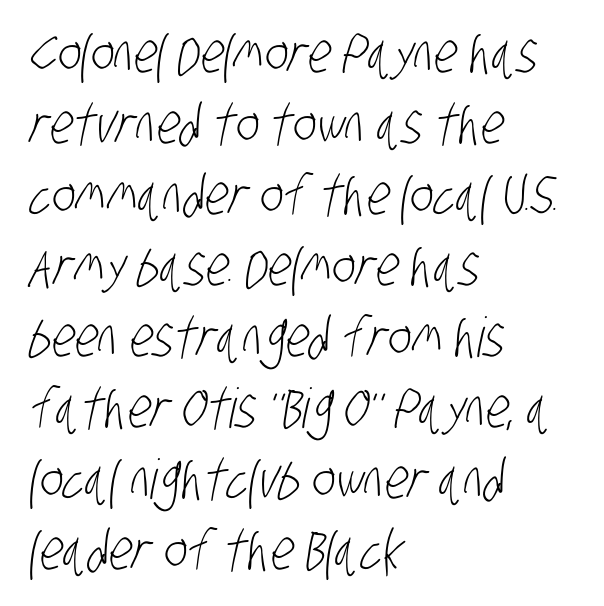
Q: Is the text bold? A: No.
Q: Is the typeface a serif or a sans-serif typeface? A: Sans-serif.
Q: Is the text underlined? A: No.
Q: How is the paragraph aligned? A: Left-aligned.
Q: Is the spacing between letters normal or unusually wide? A: Normal.
Q: Is the spacing between lines tight, normal or loose? A: Normal.
Q: Width (condensed, normal, or wide)? A: Condensed.
Q: Stroke contrast? A: Low.
Q: x-height? A: Large.
Q: Monospaced? A: No.
